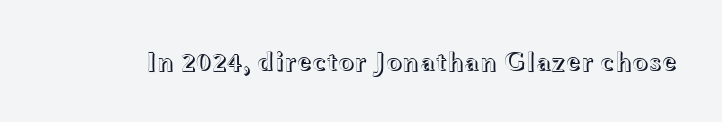
{"italic": "no", "underline": "no", "letter_spacing": "normal", "letter_spacing_em": 0.0, "glyph_px": 27}
